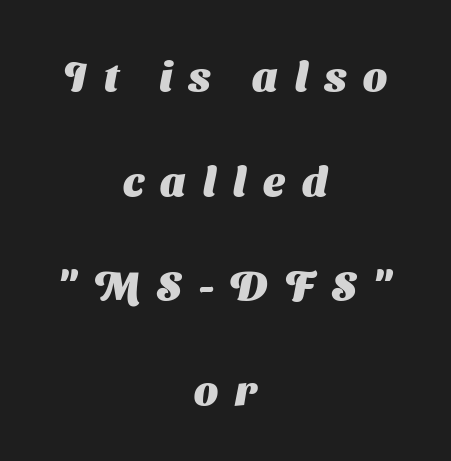
Varying glyph widths throughout — classic text-font behaviour. Beneath every word, the page is bare. The letters carry no serifs — their stems end cleanly without finishing strokes. You could fit nearly another row in the gap between these rows. The line texture is sparse and dotted thanks to wide tracking.
